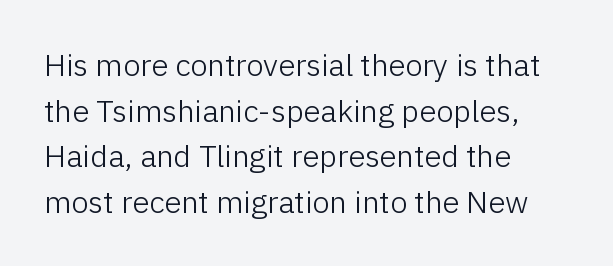
This reads as an unemphasized weight, regular at the heaviest. In CSS terms this would be text-align: left. This rendering leaves character spacing at its baseline value. Vertical spacing — default.
